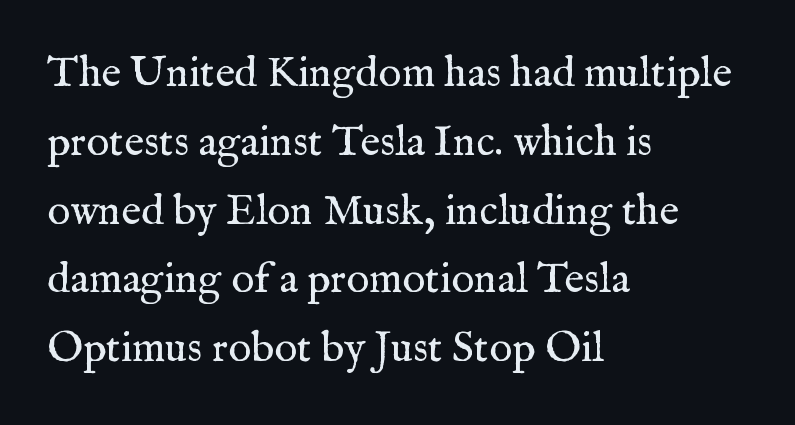
{"serif": "yes", "italic": "no", "bold": "no", "weight": "regular", "width": "normal", "stroke_contrast": "medium", "x_height": "medium", "monospaced": "no", "underline": "no", "align": "left", "line_spacing": "normal", "line_spacing_ratio": 1.6, "letter_spacing": "normal", "letter_spacing_em": 0.0, "glyph_px": 43}
